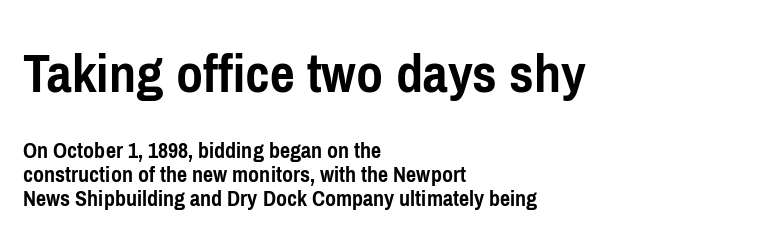
Q: Is the text bold? A: Yes.
Q: Is the text italic (slanted)? A: No, it is upright.
Q: Is the typeface a serif or a sans-serif typeface? A: Sans-serif.
Q: Is the text underlined? A: No.
Q: How is the paragraph aligned? A: Left-aligned.
Q: Is the spacing between letters normal or unusually wide? A: Normal.
Q: Is the spacing between lines tight, normal or loose? A: Tight.
Q: Which block of text is set in a larger size, the first (top) or the second (bottom)? A: The first (top) one.
Q: Width (condensed, normal, or wide)? A: Condensed.
Q: Stroke contrast? A: Low.
Q: x-height? A: Medium.
Q: Monospaced? A: No.
